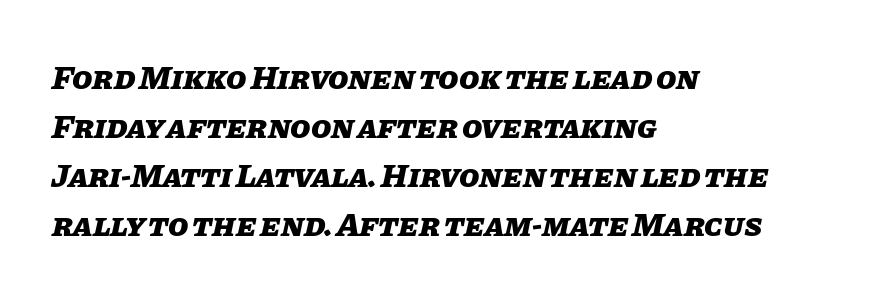
Q: Is the text bold? A: Yes.
Q: Is the text italic (slanted)? A: Yes, it leans right by about 11 degrees.
Q: Is the text underlined? A: No.
Q: How is the paragraph aligned? A: Left-aligned.
Q: Is the spacing between letters normal or unusually wide? A: Normal.
Q: Is the spacing between lines tight, normal or loose? A: Normal.
Q: Width (condensed, normal, or wide)? A: Normal.
Q: Stroke contrast? A: Low.
Q: x-height? A: Large.
Q: Monospaced? A: No.
